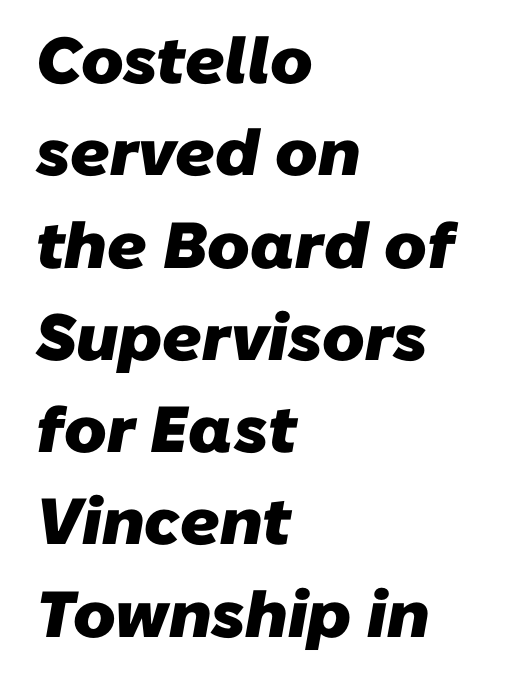
The image shows 65 px heavy sans-serif type; set left-aligned, normal line spacing (1.42x), normal letter spacing, not underlined; low stroke contrast and a medium x-height.
